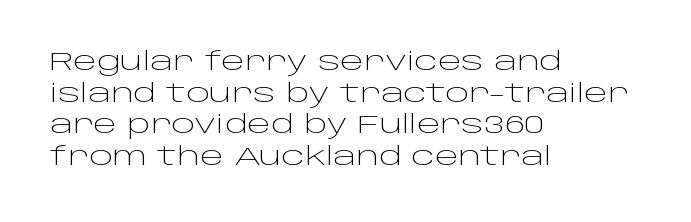
The image shows 25 px text type, upright; set left-aligned, normal line spacing (1.27x), normal letter spacing, not underlined.
